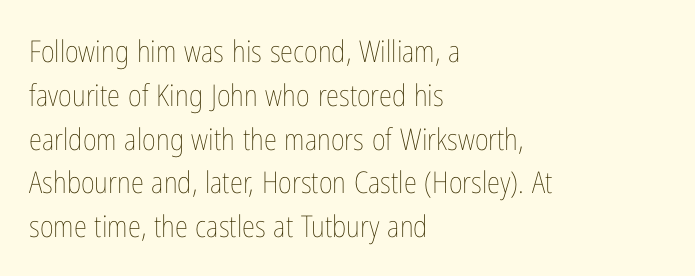
{"italic": "no", "bold": "no", "weight": "thin", "width": "condensed", "stroke_contrast": "low", "x_height": "medium", "monospaced": "no", "underline": "no", "align": "left", "line_spacing": "normal", "line_spacing_ratio": 1.46, "letter_spacing": "normal", "letter_spacing_em": 0.0, "glyph_px": 30}
